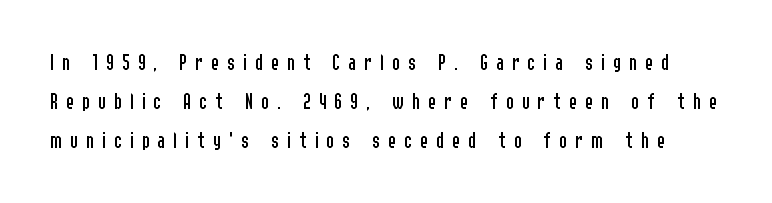
{"italic": "no", "bold": "no", "underline": "no", "line_spacing": "normal", "line_spacing_ratio": 1.63, "letter_spacing": "wide", "letter_spacing_em": 0.33, "glyph_px": 24}
